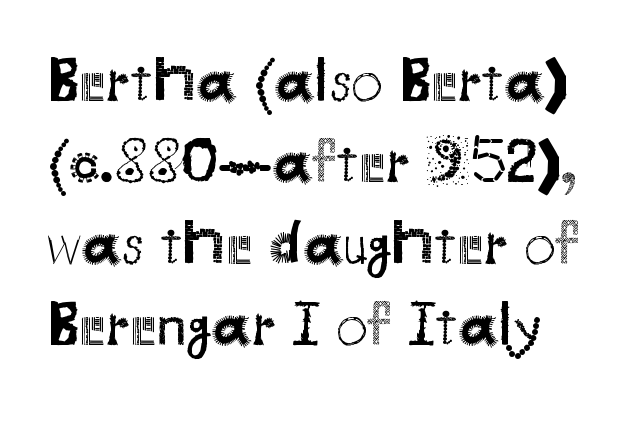
What kind of face is this? One without serifs — a sans. Each letter keeps its own natural width here, so spacing adapts to shape. Bare-footed words on every line. Short note: letters normally spaced.
